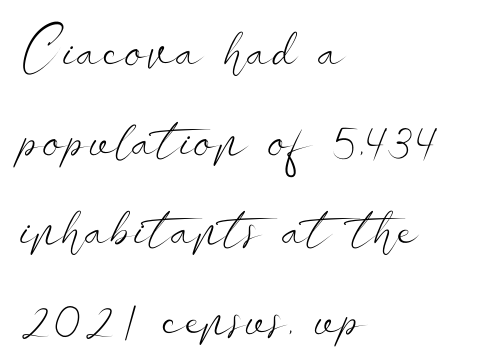
{"serif": "no", "bold": "no", "weight": "light", "width": "wide", "stroke_contrast": "low", "x_height": "small", "monospaced": "no", "underline": "no", "align": "left", "line_spacing": "normal", "line_spacing_ratio": 1.6, "letter_spacing": "normal", "letter_spacing_em": 0.0, "glyph_px": 56}
